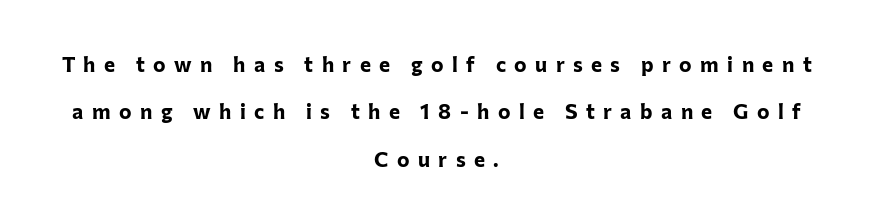
If you folded the block vertically in half, each line would mirror itself in length. A dark, heavy texture on the line: the type is bold. The baseline area is clear. This block would shrink considerably if given ordinary leading; it's expanded now. A typesetter would mark this as roman, not italic.
